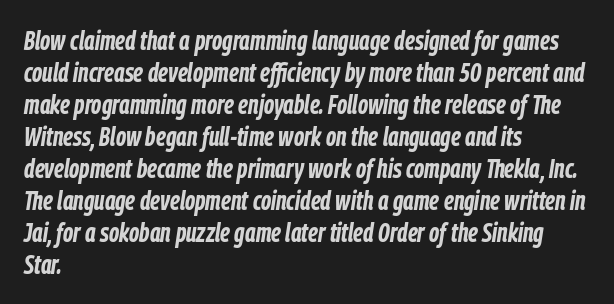
Between one letter and the next there's only the usual sliver of space. Layout note: lines flush left. Does the weight exceed regular? Yes, all the way to bold. The words here are not underlined.
